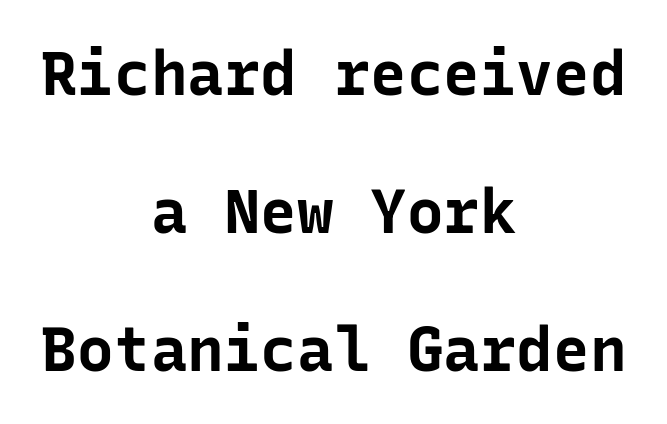
The face used here has the dense, thick strokes of a bold. Loosely led — the rows are spread out. The paragraph has two soft edges and a firm central axis. These lines are rendered in a fixed-pitch font. The foot of each line stays bare and open.
